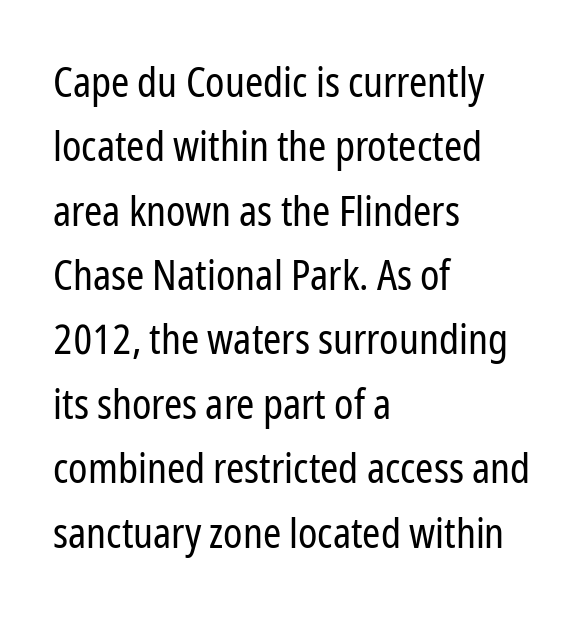
{"serif": "no", "italic": "no", "bold": "no", "weight": "regular", "width": "condensed", "stroke_contrast": "low", "x_height": "medium", "monospaced": "no", "underline": "no", "align": "left", "line_spacing": "normal", "line_spacing_ratio": 1.57, "letter_spacing": "normal", "letter_spacing_em": 0.0, "glyph_px": 41}
